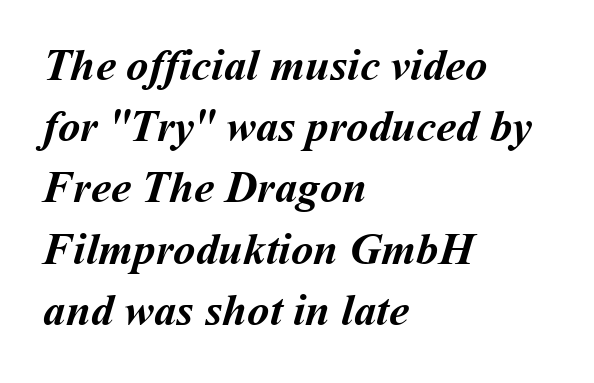
The image shows 45 px semibold type; set left-aligned, normal line spacing (1.36x), normal letter spacing, not underlined; medium stroke contrast and a medium x-height.
